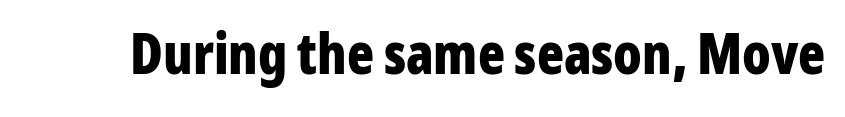
The image shows 56 px bold, condensed sans-serif type, upright; set normal letter spacing, not underlined; low stroke contrast and a medium x-height.
